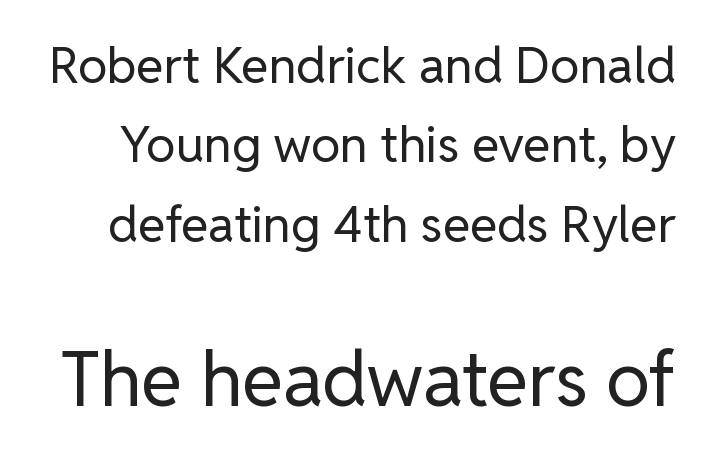
{"serif": "no", "italic": "no", "bold": "no", "weight": "regular", "width": "normal", "stroke_contrast": "low", "x_height": "medium", "monospaced": "no", "underline": "no", "line_spacing": "normal", "line_spacing_ratio": 1.59, "letter_spacing": "normal", "letter_spacing_em": 0.0, "larger_block": "second", "size_ratio": 1.5, "glyph_px": 75}
